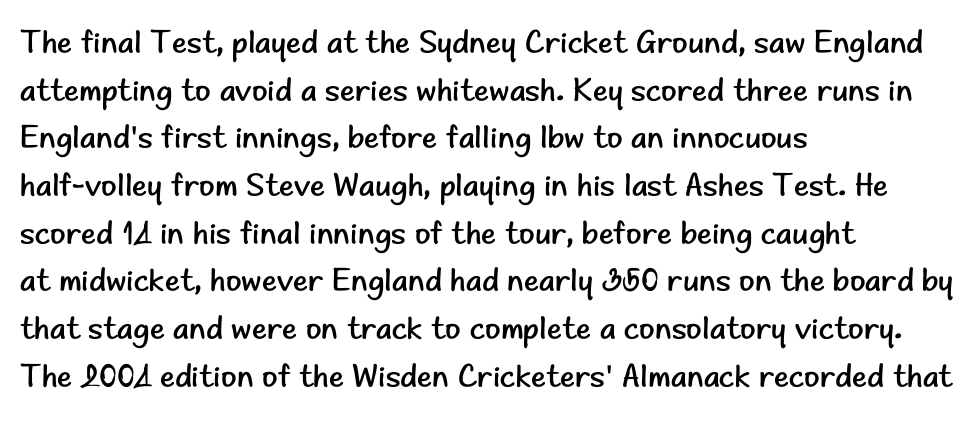
The image shows 32 px regular-weight sans-serif type, upright; set left-aligned, normal line spacing (1.49x), normal letter spacing, not underlined; low stroke contrast and a small x-height.
